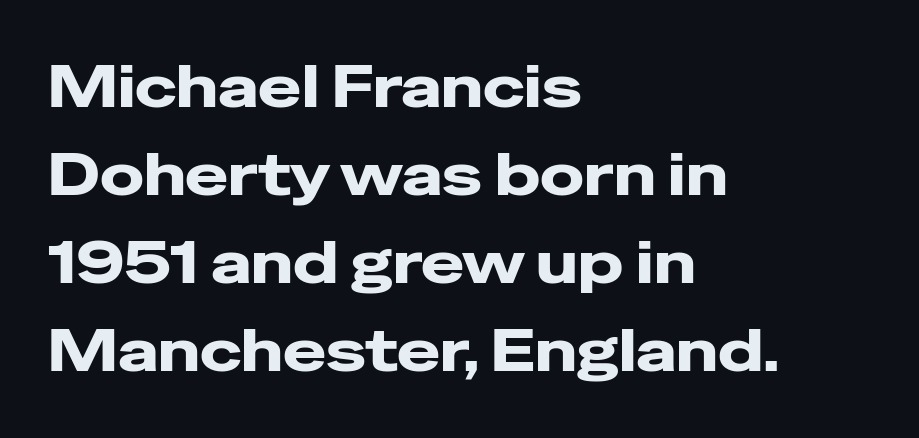
Posture: upright roman. Successive baselines arrive at the customary interval. Here the designer chose a conventional face with non-uniform glyph widths. Type style note: lacks serifs.
